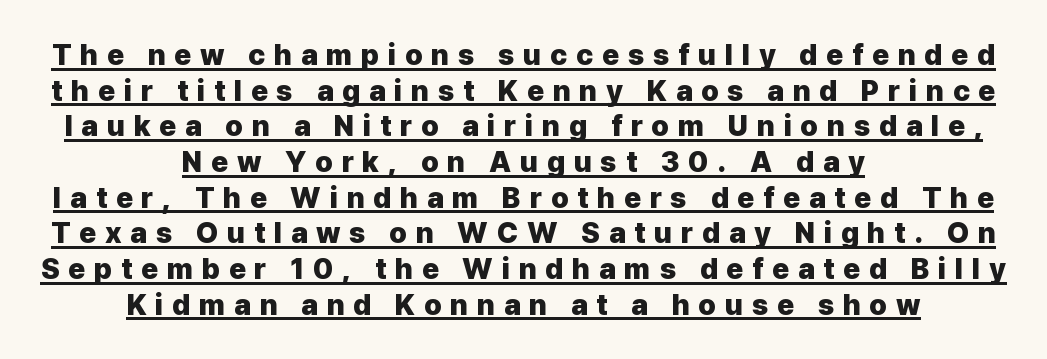
Q: Is the text bold? A: Yes.
Q: Is the text italic (slanted)? A: No, it is upright.
Q: Is the typeface a serif or a sans-serif typeface? A: Sans-serif.
Q: Is the text underlined? A: Yes.
Q: How is the paragraph aligned? A: Centered.
Q: Is the spacing between letters normal or unusually wide? A: Unusually wide.
Q: Width (condensed, normal, or wide)? A: Normal.
Q: Stroke contrast? A: Low.
Q: x-height? A: Medium.
Q: Monospaced? A: No.
